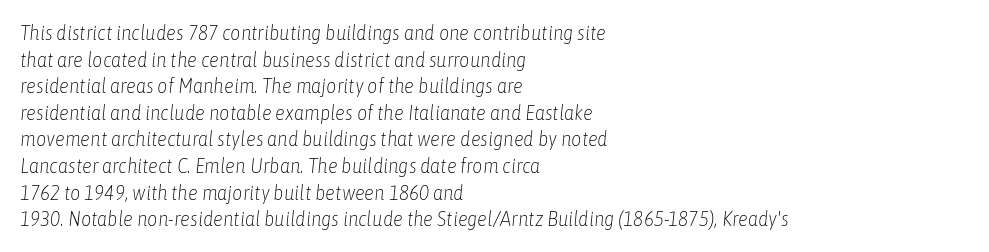
The image shows 20 px text type, italic (leaning right); set left-aligned, normal line spacing (1.33x), normal letter spacing, not underlined.
